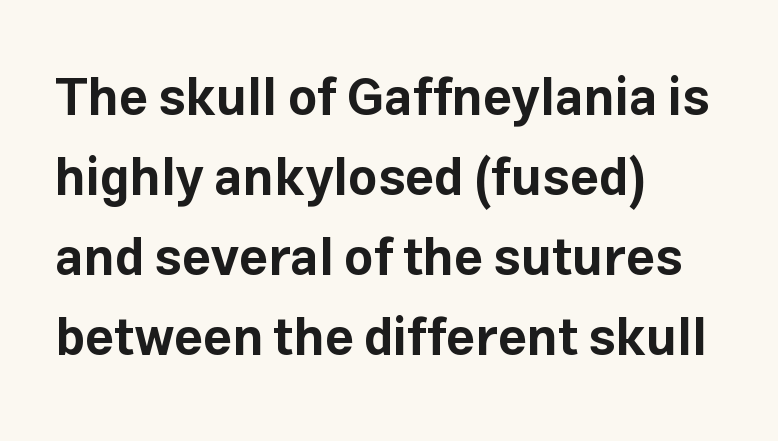
Visually the block forms a straight wall on the left and a jagged coastline on the right. Plain, unruled lines of type. These lines are rendered in a variable-pitch font. The gaps between neighbouring characters are ordinary and unremarkable. Horizontal bands of white between lines are of average thickness.
